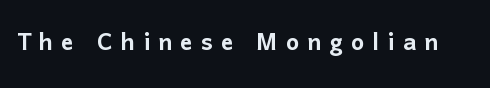
{"serif": "no", "italic": "no", "width": "normal", "stroke_contrast": "low", "x_height": "medium", "monospaced": "no", "underline": "no", "letter_spacing": "wide", "letter_spacing_em": 0.26, "glyph_px": 31}
